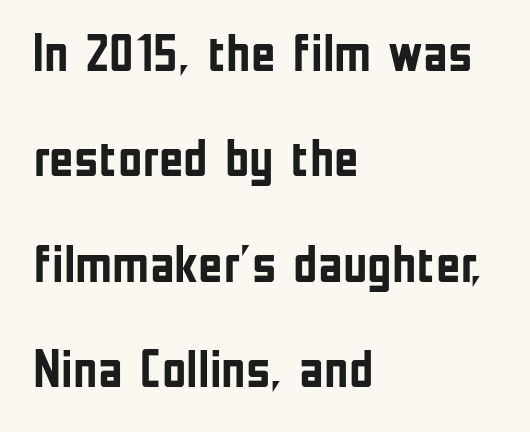
The image shows 53 px semibold, condensed sans-serif type, upright; set left-aligned, loose line spacing (1.99x), normal letter spacing, not underlined; low stroke contrast and a medium x-height.
